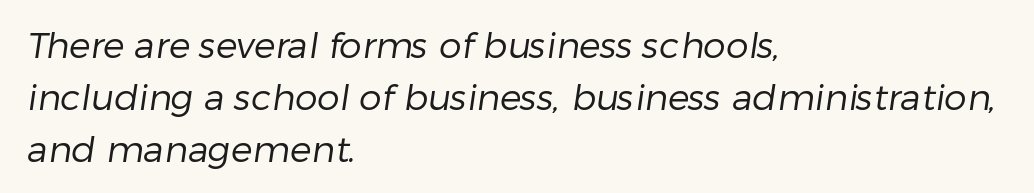
Ink coverage per letter is moderate at most. The rendering shows plain stroke endings on the letterforms — a sans-serif design. Vertically, the passage feels balanced, rows spaced as you'd expect. This sample is left-justified, so line endings fall wherever the words run out. Here the glyphs are tracked normally, forming tight word shapes. Think of a printed novel: that variable character pitch is what you see here.
